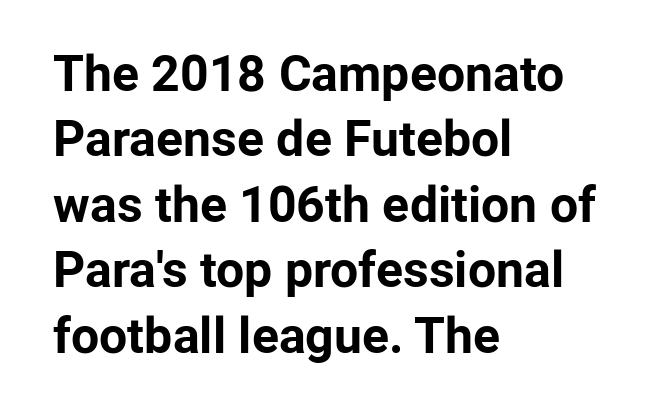
Casual observation: everything's shoved over to the left. These lines keep a tight, regular rhythm from letter to letter. Is this a fixed-width face? No — the glyphs have proportional, varying widths. Letterform terminals end flat and unadorned throughout the passage.
